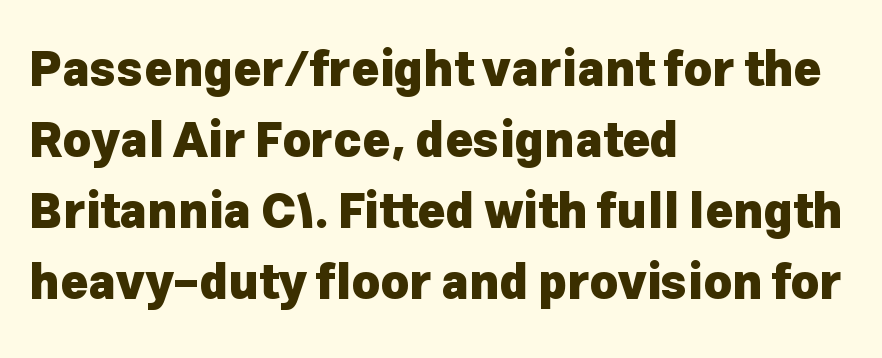
Q: Is the text bold? A: Yes.
Q: Is the text italic (slanted)? A: No, it is upright.
Q: Is the typeface a serif or a sans-serif typeface? A: Sans-serif.
Q: Is the text underlined? A: No.
Q: How is the paragraph aligned? A: Left-aligned.
Q: Is the spacing between letters normal or unusually wide? A: Normal.
Q: Is the spacing between lines tight, normal or loose? A: Normal.
Q: Width (condensed, normal, or wide)? A: Normal.
Q: Stroke contrast? A: Low.
Q: x-height? A: Medium.
Q: Monospaced? A: No.
